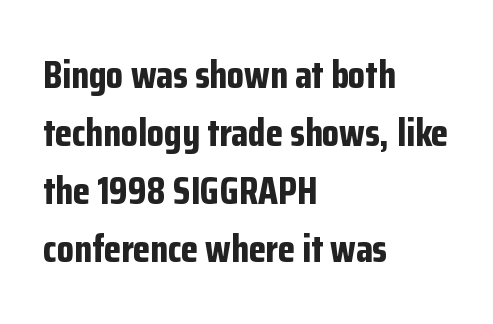
{"serif": "no", "italic": "no", "bold": "yes", "weight": "bold", "width": "condensed", "stroke_contrast": "low", "x_height": "medium", "monospaced": "no", "underline": "no", "align": "left", "line_spacing": "normal", "line_spacing_ratio": 1.49, "letter_spacing": "normal", "letter_spacing_em": 0.0, "glyph_px": 39}
